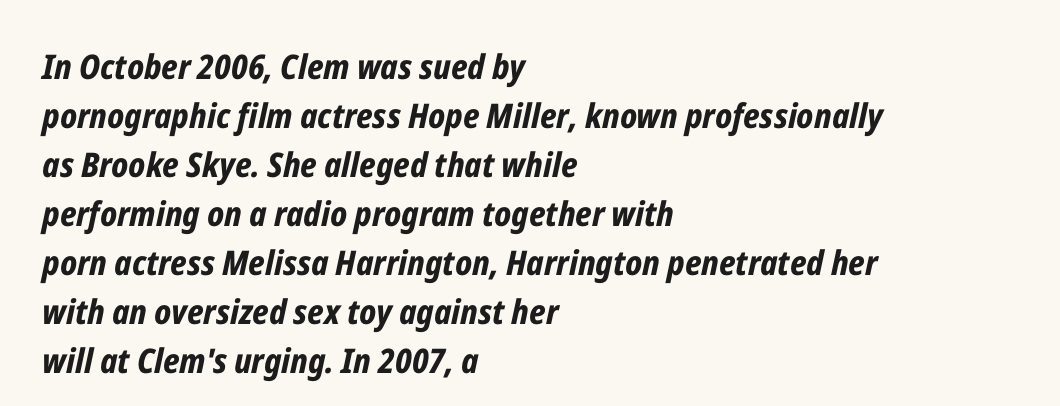
{"italic": "yes", "lean": "right", "slant_degrees": 12, "bold": "yes", "weight": "bold", "width": "condensed", "stroke_contrast": "low", "x_height": "medium", "monospaced": "no", "underline": "no", "align": "left", "line_spacing": "normal", "line_spacing_ratio": 1.44, "letter_spacing": "normal", "letter_spacing_em": 0.0, "glyph_px": 34}
